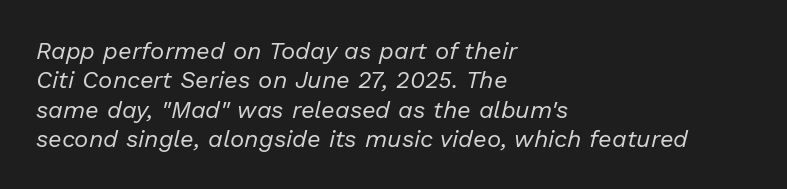
The image shows 24 px text type, italic (leaning right); set left-aligned, line spacing 1.22x, normal letter spacing, not underlined.
